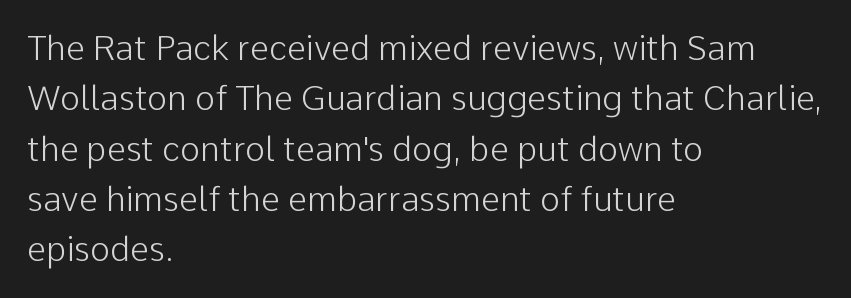
The image shows 34 px light sans-serif type, upright; set left-aligned, normal line spacing (1.48x), normal letter spacing, not underlined; low stroke contrast and a medium x-height.
